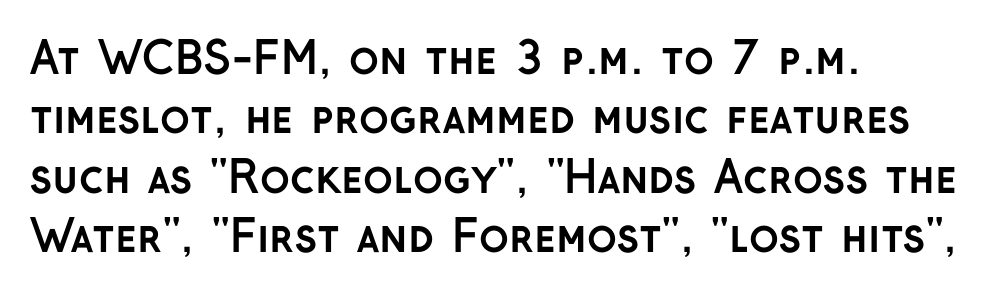
Q: Is the text bold? A: Yes.
Q: Is the text italic (slanted)? A: No, it is upright.
Q: Is the typeface a serif or a sans-serif typeface? A: Sans-serif.
Q: Is the text underlined? A: No.
Q: How is the paragraph aligned? A: Left-aligned.
Q: Is the spacing between letters normal or unusually wide? A: Normal.
Q: Is the spacing between lines tight, normal or loose? A: Normal.
Q: Width (condensed, normal, or wide)? A: Normal.
Q: Stroke contrast? A: Low.
Q: x-height? A: Medium.
Q: Monospaced? A: No.
